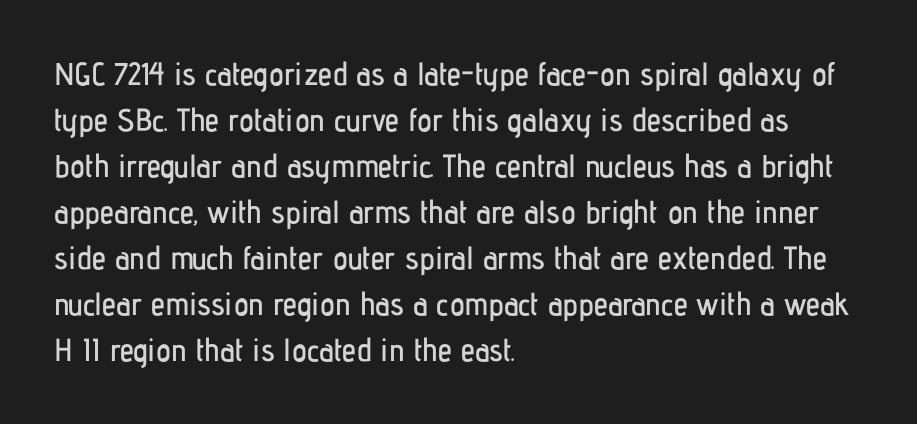
The image shows 32 px condensed sans-serif type, upright; set left-aligned, normal line spacing (1.44x), normal letter spacing, not underlined; low stroke contrast and a medium x-height.
